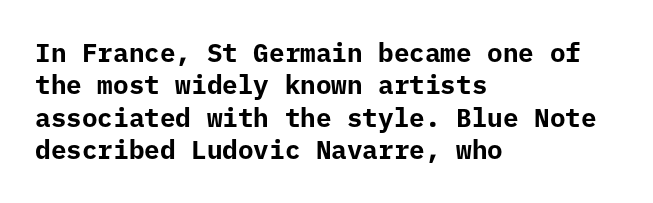
Q: Is the text bold? A: Yes.
Q: Is the text italic (slanted)? A: No, it is upright.
Q: Is the text underlined? A: No.
Q: How is the paragraph aligned? A: Left-aligned.
Q: Is the spacing between letters normal or unusually wide? A: Normal.
Q: Is the spacing between lines tight, normal or loose? A: Normal.
